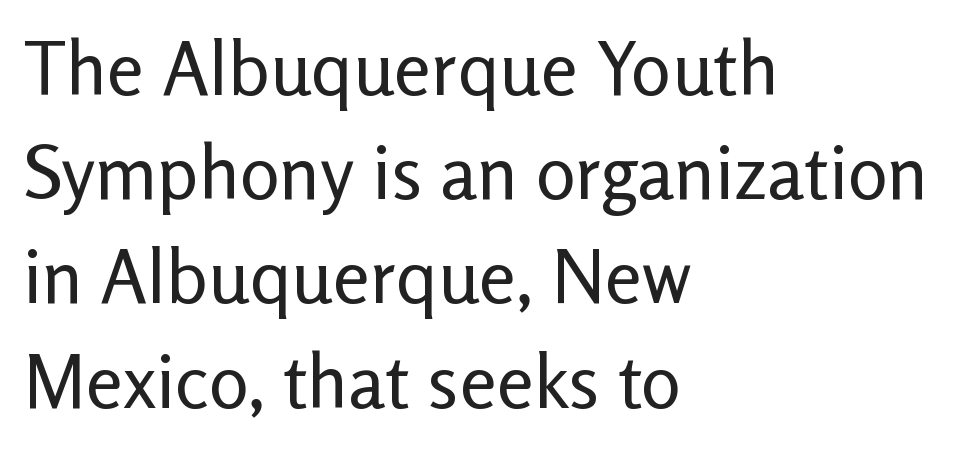
Regarding serifs, this sample does without them. The words here are not underlined. Rows of type keep a routine distance in the vertical direction. These lines were composed using upright roman letters.
